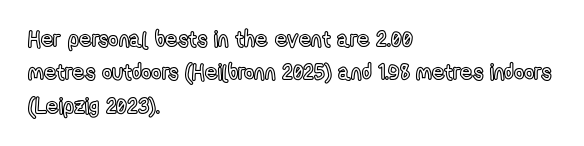
Regarding leading, the lines here are spaced in the standard way. The typography opts for an upright posture over an oblique one. Caption: multi-line text, flush left, ragged right. Nothing unusual about the tracking: characters are spaced as the font intends.
